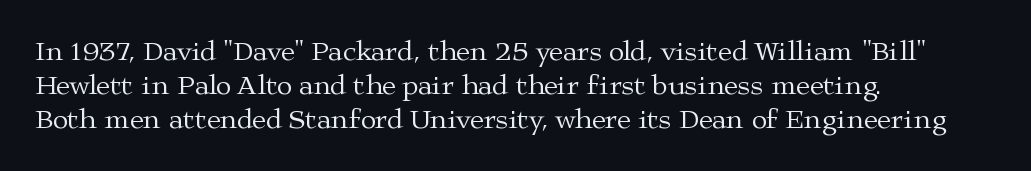
Q: Is the text bold? A: No.
Q: Is the text italic (slanted)? A: No, it is upright.
Q: Is the typeface a serif or a sans-serif typeface? A: Serif.
Q: Is the text underlined? A: No.
Q: How is the paragraph aligned? A: Left-aligned.
Q: Is the spacing between letters normal or unusually wide? A: Normal.
Q: Width (condensed, normal, or wide)? A: Wide.
Q: Stroke contrast? A: Medium.
Q: x-height? A: Medium.
Q: Monospaced? A: No.
